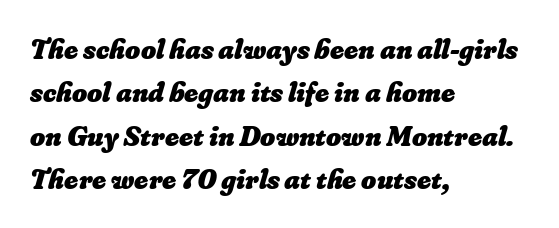
Proportional: the letters do not fall into vertical columns. The type is set solid horizontally, with unmodified tracking. The space directly below the letters is spotless. In terms of weight, the rendering is a true, heavy bold.
